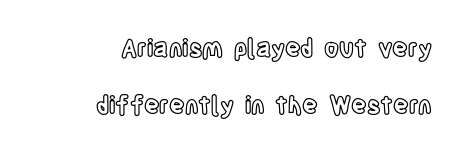
Q: Is the text italic (slanted)? A: No, it is upright.
Q: Is the text underlined? A: No.
Q: How is the paragraph aligned? A: Right-aligned.
Q: Is the spacing between letters normal or unusually wide? A: Normal.
Q: Is the spacing between lines tight, normal or loose? A: Loose.
